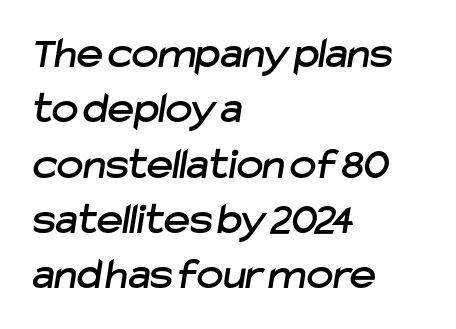
The image shows 45 px sans-serif type; set left-aligned, line spacing 1.23x, normal letter spacing, not underlined; low stroke contrast and a medium x-height.
